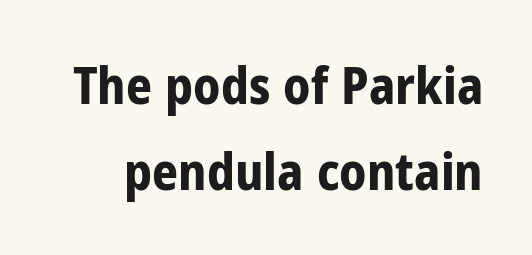
{"serif": "no", "italic": "no", "bold": "yes", "weight": "bold", "width": "condensed", "stroke_contrast": "low", "x_height": "medium", "monospaced": "no", "underline": "no", "line_spacing": "normal", "line_spacing_ratio": 1.69, "letter_spacing": "normal", "letter_spacing_em": 0.0, "glyph_px": 51}
